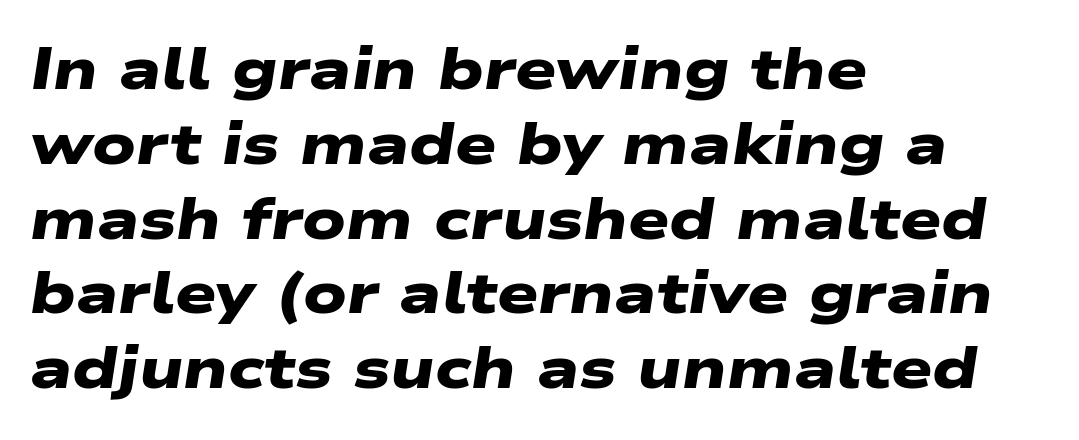
To sum up the face: it is a sans, with no serifs. Each letter keeps its own natural width here, so spacing adapts to shape. Students, note that the glyphs here touch the page at normal intervals. The strip under each line holds only bare page. The paragraph has a hard left edge and a soft right edge. Caption: bold face, heavy strokes.
